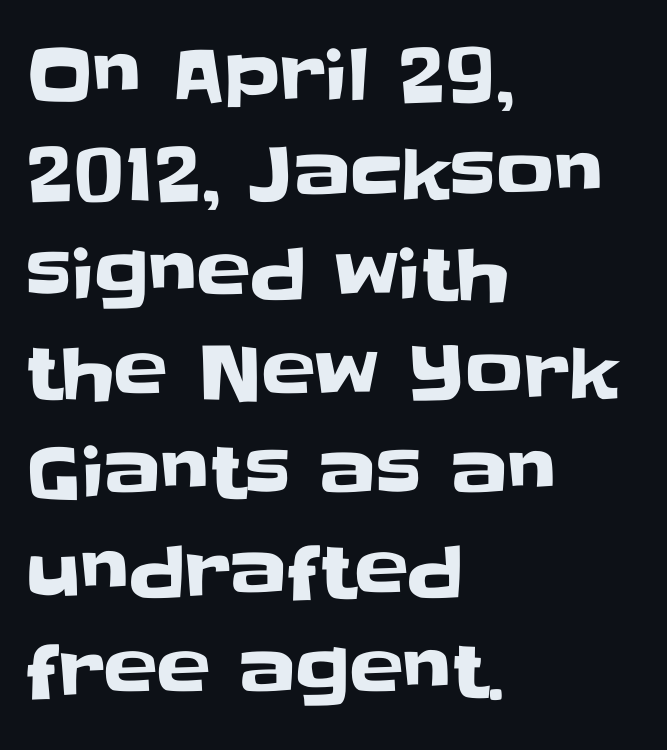
{"serif": "no", "italic": "no", "width": "normal", "stroke_contrast": "low", "x_height": "large", "monospaced": "no", "underline": "no", "align": "left", "line_spacing": "normal", "line_spacing_ratio": 1.38, "letter_spacing": "normal", "letter_spacing_em": 0.0, "glyph_px": 72}
